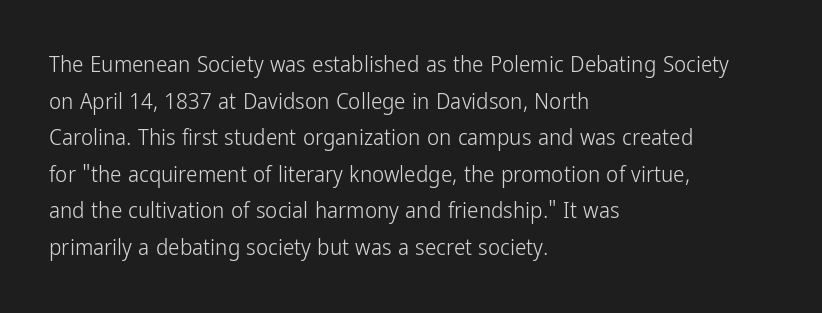
Notice how descenders clear the ascenders below comfortably — that's standard leading. Heft: none added — not bold. Posture: upright roman. The tracking reads as untouched default to a designer's eye. If you drew a ruler down the left edge, every line would touch it.
